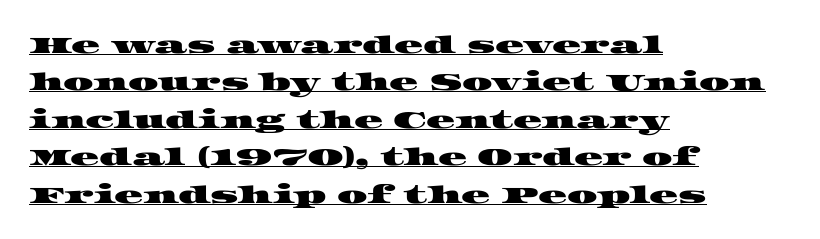
In terms of leading, this rendering sits right in the middle. Underline: present. The horizontal fit of the characters is conventional and even. Does the copy run flush right? No — it runs flush left.
